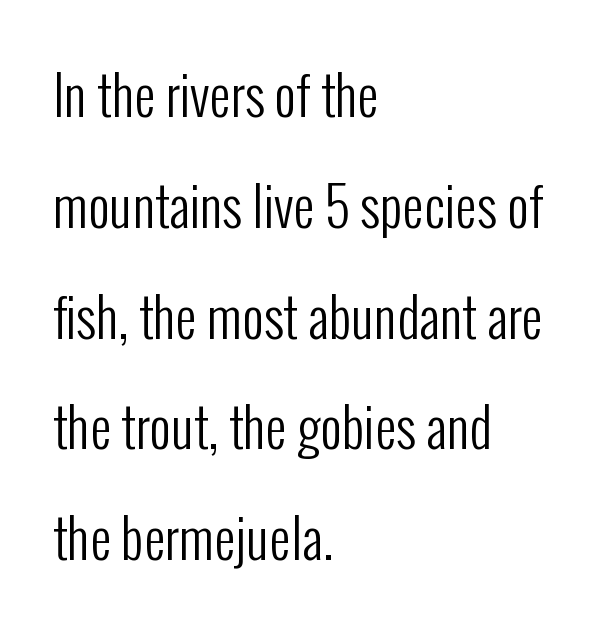
Q: Is the text bold? A: No.
Q: Is the text italic (slanted)? A: No, it is upright.
Q: Is the typeface a serif or a sans-serif typeface? A: Sans-serif.
Q: Is the text underlined? A: No.
Q: How is the paragraph aligned? A: Left-aligned.
Q: Is the spacing between letters normal or unusually wide? A: Normal.
Q: Is the spacing between lines tight, normal or loose? A: Loose.
Q: Width (condensed, normal, or wide)? A: Condensed.
Q: Stroke contrast? A: Low.
Q: x-height? A: Medium.
Q: Monospaced? A: No.
